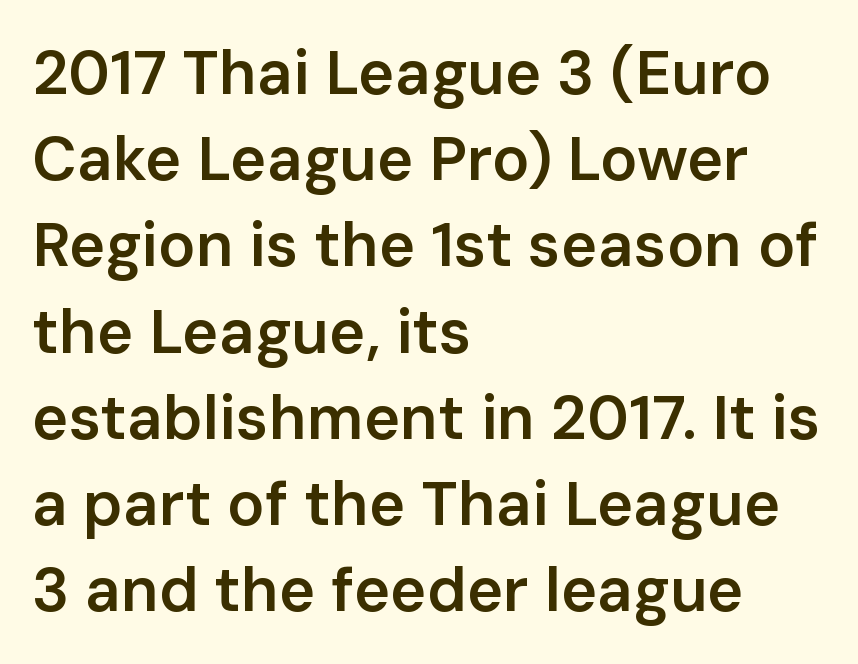
Q: Is the text bold? A: Semi-bold.
Q: Is the text italic (slanted)? A: No, it is upright.
Q: Is the typeface a serif or a sans-serif typeface? A: Sans-serif.
Q: Is the text underlined? A: No.
Q: How is the paragraph aligned? A: Left-aligned.
Q: Is the spacing between letters normal or unusually wide? A: Normal.
Q: Is the spacing between lines tight, normal or loose? A: Normal.
Q: Width (condensed, normal, or wide)? A: Normal.
Q: Stroke contrast? A: Low.
Q: x-height? A: Medium.
Q: Monospaced? A: No.
